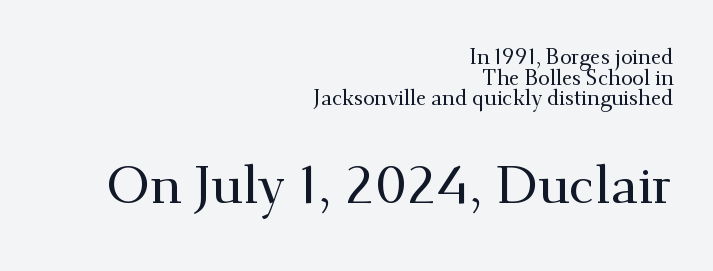
Check the space under the baseline: it is left empty. Regarding serifs, this sample has them. Think of a printed novel: that variable character pitch is what you see here. Interline gaps are noticeably narrow in this sample.
